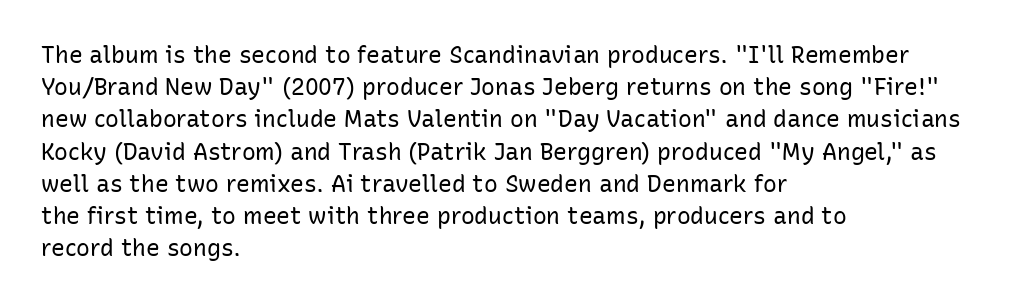
The image shows 23 px text type, upright; set left-aligned, normal line spacing (1.4x), normal letter spacing, not underlined.
